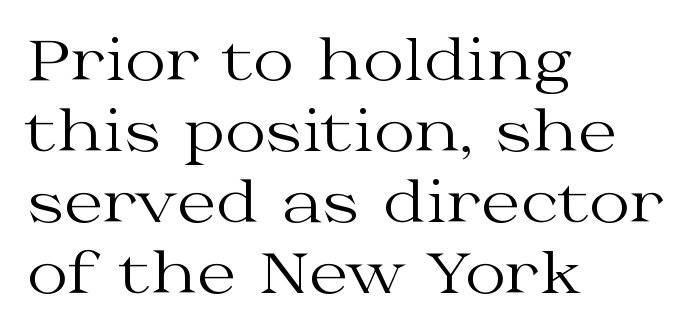
Q: Is the text bold? A: No.
Q: Is the text italic (slanted)? A: No, it is upright.
Q: Is the typeface a serif or a sans-serif typeface? A: Serif.
Q: Is the text underlined? A: No.
Q: How is the paragraph aligned? A: Left-aligned.
Q: Is the spacing between letters normal or unusually wide? A: Normal.
Q: Is the spacing between lines tight, normal or loose? A: Normal.
Q: Width (condensed, normal, or wide)? A: Wide.
Q: Stroke contrast? A: Medium.
Q: x-height? A: Medium.
Q: Monospaced? A: No.
